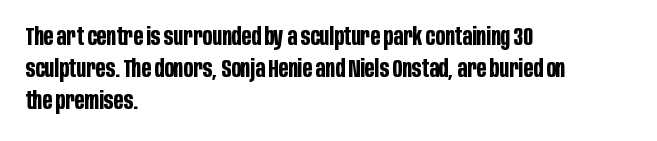
{"italic": "no", "bold": "yes", "underline": "no", "align": "left", "line_spacing": "normal", "line_spacing_ratio": 1.29, "letter_spacing": "normal", "letter_spacing_em": 0.0, "glyph_px": 25}
